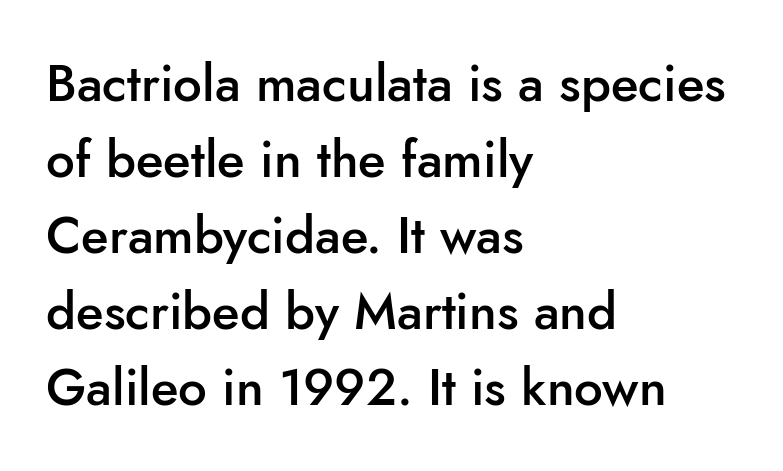
Q: Is the text bold? A: Semi-bold.
Q: Is the text italic (slanted)? A: No, it is upright.
Q: Is the typeface a serif or a sans-serif typeface? A: Sans-serif.
Q: Is the text underlined? A: No.
Q: How is the paragraph aligned? A: Left-aligned.
Q: Is the spacing between letters normal or unusually wide? A: Normal.
Q: Is the spacing between lines tight, normal or loose? A: Normal.
Q: Width (condensed, normal, or wide)? A: Normal.
Q: Stroke contrast? A: Low.
Q: x-height? A: Small.
Q: Monospaced? A: No.
